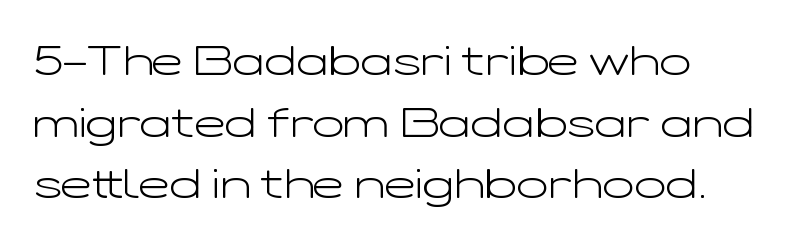
{"serif": "no", "italic": "no", "bold": "no", "weight": "light", "width": "wide", "stroke_contrast": "low", "x_height": "medium", "monospaced": "no", "underline": "no", "align": "left", "line_spacing": "normal", "line_spacing_ratio": 1.47, "letter_spacing": "normal", "letter_spacing_em": 0.0, "glyph_px": 42}
